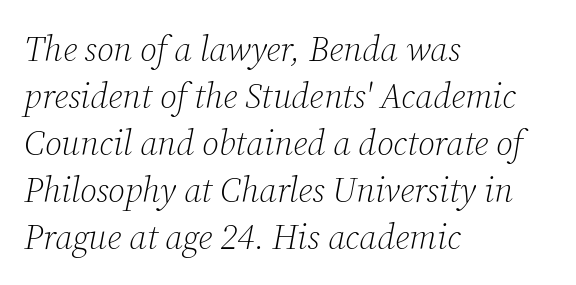
This sample uses a serif face. Italic? Definitely — the glyphs are oblique. The face used here is proportionally spaced, like ordinary book or web type. Line beginnings align vertically; line endings do not. Any mark beneath the type? The region is blank.
